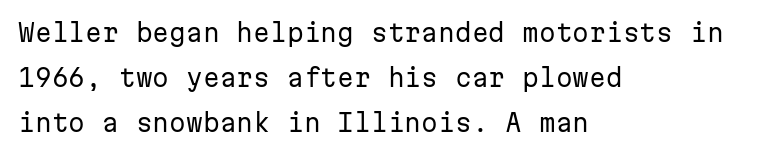
The line texture is even and compact thanks to regular tracking. All the whitespace from short lines collects on the right. A quiet, ordinary-to-light weight characterises the typeface. The string is rendered with underlining switched off. No italicization has been applied; the sample stays upright.
